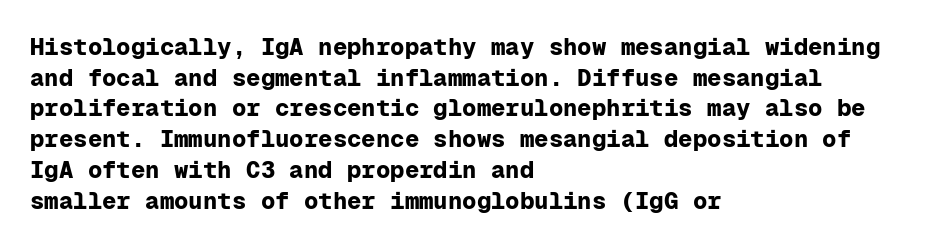
Q: Is the text bold? A: Yes.
Q: Is the text italic (slanted)? A: No, it is upright.
Q: Is the text underlined? A: No.
Q: How is the paragraph aligned? A: Left-aligned.
Q: Is the spacing between letters normal or unusually wide? A: Normal.
Q: Is the spacing between lines tight, normal or loose? A: Normal.
